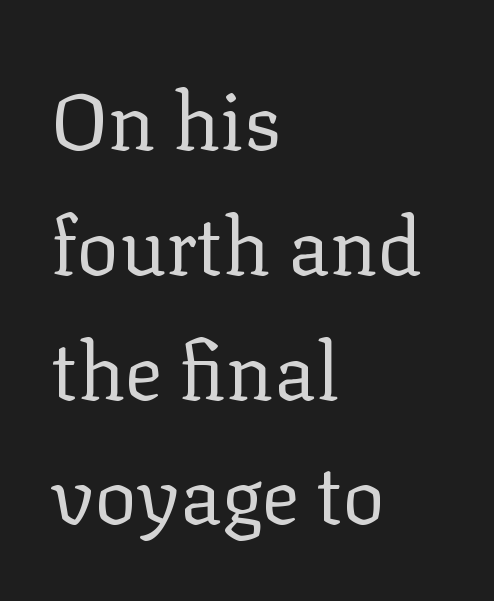
{"serif": "yes", "italic": "no", "bold": "no", "weight": "regular", "width": "normal", "stroke_contrast": "low", "x_height": "medium", "monospaced": "no", "underline": "no", "align": "left", "line_spacing": "normal", "line_spacing_ratio": 1.58, "letter_spacing": "normal", "letter_spacing_em": 0.0, "glyph_px": 79}
